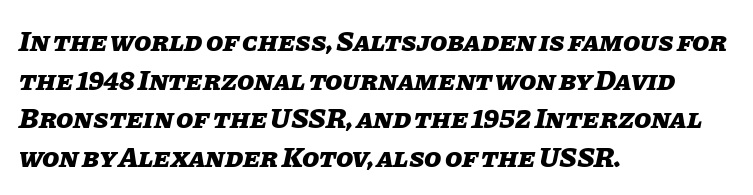
Q: Is the text bold? A: Yes.
Q: Is the text italic (slanted)? A: Yes, it leans right by about 11 degrees.
Q: Is the text underlined? A: No.
Q: How is the paragraph aligned? A: Left-aligned.
Q: Is the spacing between letters normal or unusually wide? A: Normal.
Q: Is the spacing between lines tight, normal or loose? A: Normal.
Q: Width (condensed, normal, or wide)? A: Normal.
Q: Stroke contrast? A: Low.
Q: x-height? A: Large.
Q: Monospaced? A: No.
